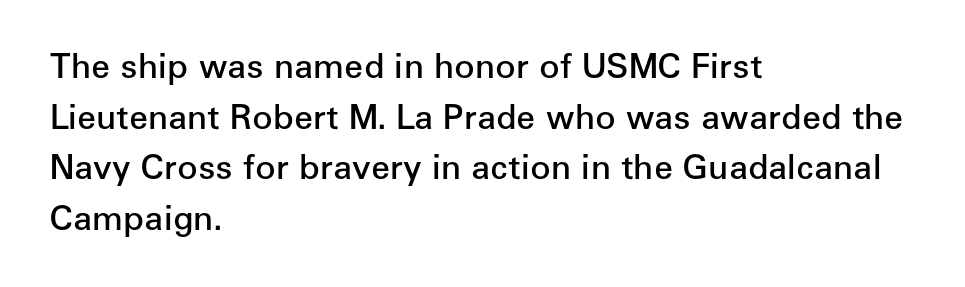
The image shows 34 px semibold sans-serif type, upright; set left-aligned, normal line spacing (1.49x), normal letter spacing, not underlined; low stroke contrast and a medium x-height.
